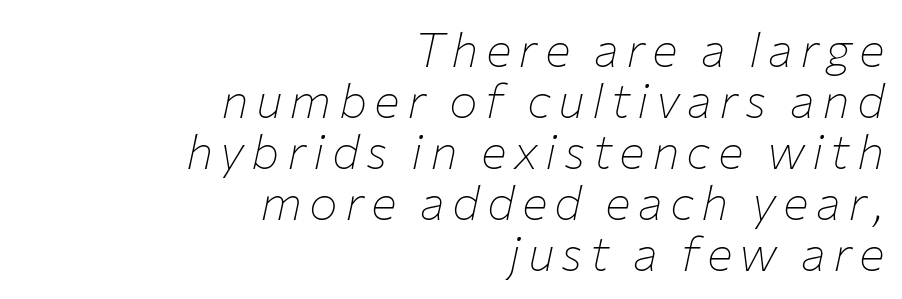
Each line ends at the same right margin while the left side varies. Heft: none added — not bold. The letters advance in unequal steps, a hallmark of proportional type. Descenders are the only things crossing below the line.
